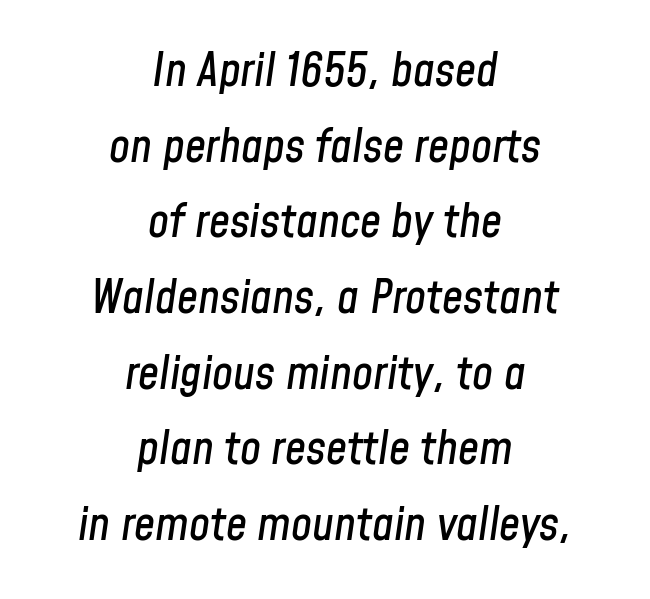
The image shows 47 px condensed type, italic (leaning right); set centered, normal line spacing (1.61x), normal letter spacing, not underlined; low stroke contrast and a medium x-height.
